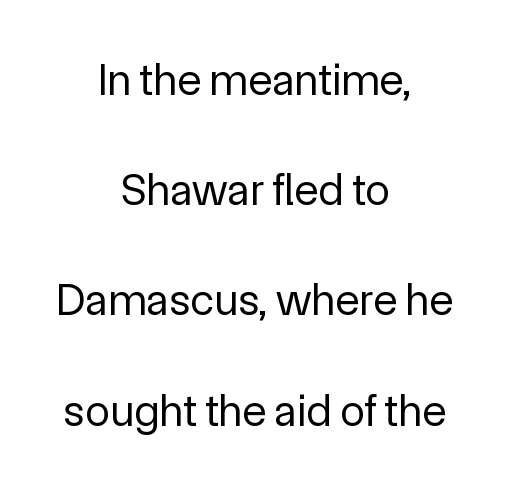
Q: Is the text bold? A: No.
Q: Is the text italic (slanted)? A: No, it is upright.
Q: Is the typeface a serif or a sans-serif typeface? A: Sans-serif.
Q: Is the text underlined? A: No.
Q: How is the paragraph aligned? A: Centered.
Q: Is the spacing between letters normal or unusually wide? A: Normal.
Q: Is the spacing between lines tight, normal or loose? A: Loose.
Q: Width (condensed, normal, or wide)? A: Normal.
Q: x-height? A: Medium.
Q: Monospaced? A: No.
